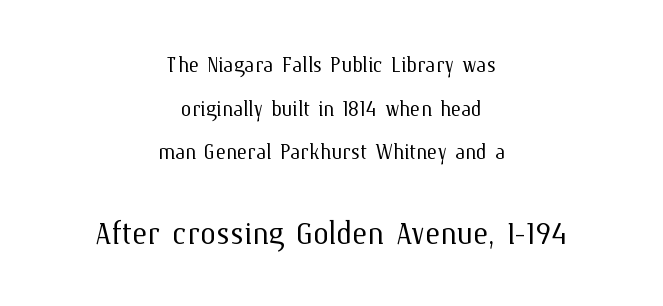
Line starts and ends both wander, symmetrically. What's the leading like? Ordinary, nothing unusual. Compared with a typical body face, this is equally light or lighter still. Tracking here is standard; glyphs follow each other at the usual distance. The zone under the glyphs is completely vacant. Character widths vary here, with narrow letters taking less room than wide ones.
